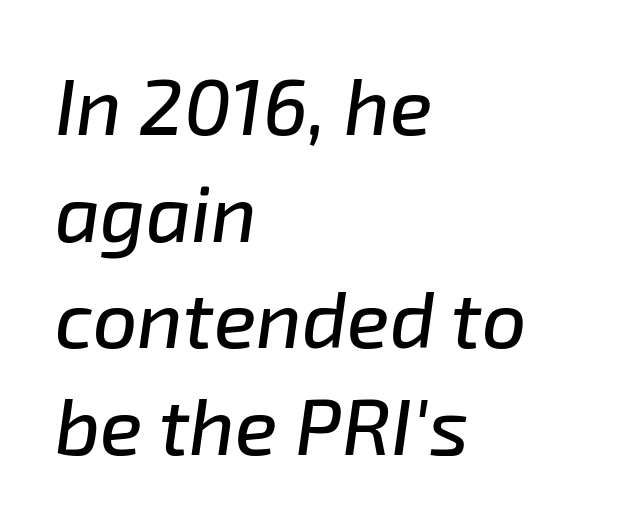
All the whitespace from short lines collects on the right. Look at the tracking — it's just the regular setting, nothing added. The passage shown is typed in a proportional face where columns would drift. Would a proofreader flag this as italicized? Yes.
